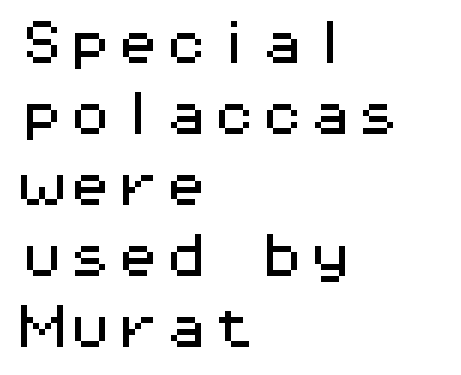
The image shows 48 px wide sans-serif type, upright, monospaced; set left-aligned, normal line spacing (1.48x), normal letter spacing, not underlined; medium stroke contrast and a medium x-height.
